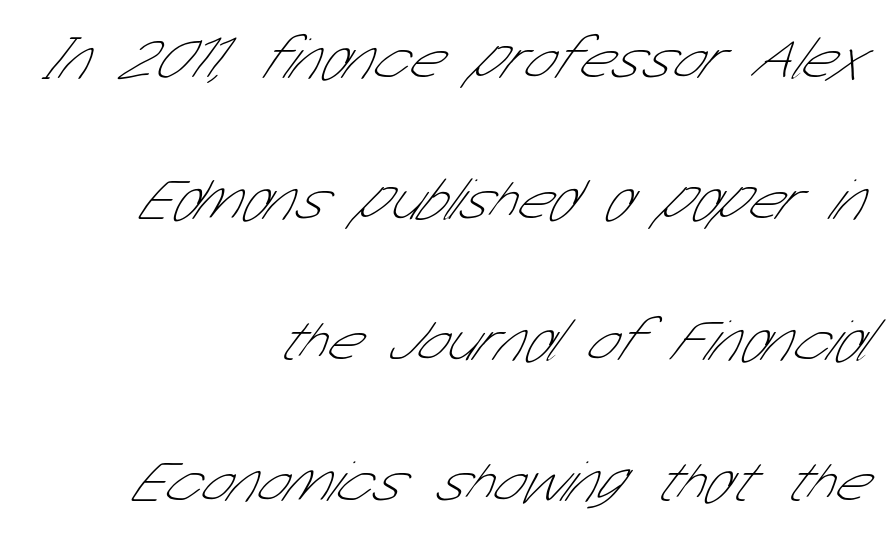
Beneath every word, the page is bare. The letters advance in unequal steps, a hallmark of proportional type. Check where the strokes stop: nothing finishes them off — pure sans. The characters are drawn with everyday or finer stroke widths.
